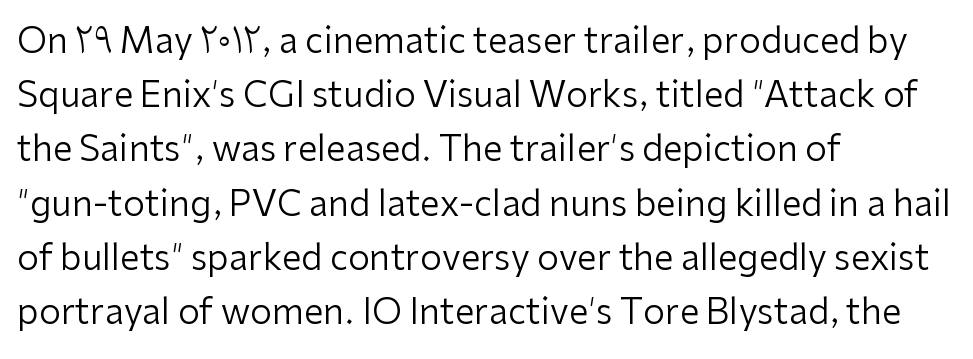
{"serif": "no", "italic": "no", "bold": "no", "weight": "regular", "width": "normal", "stroke_contrast": "low", "x_height": "medium", "monospaced": "no", "underline": "no", "align": "left", "line_spacing": "normal", "line_spacing_ratio": 1.55, "letter_spacing": "normal", "letter_spacing_em": 0.0, "glyph_px": 35}
